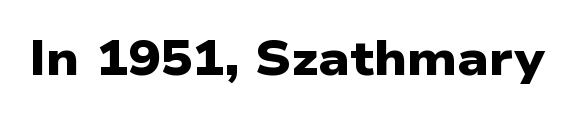
{"serif": "no", "bold": "yes", "weight": "heavy", "width": "wide", "stroke_contrast": "low", "x_height": "medium", "monospaced": "no", "underline": "no", "letter_spacing": "normal", "letter_spacing_em": 0.0, "glyph_px": 48}
